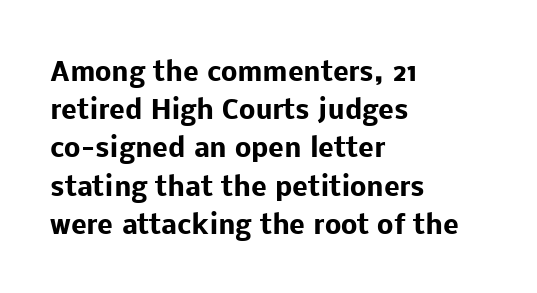
Q: Is the text bold? A: Yes.
Q: Is the text italic (slanted)? A: No, it is upright.
Q: Is the text underlined? A: No.
Q: How is the paragraph aligned? A: Left-aligned.
Q: Is the spacing between letters normal or unusually wide? A: Normal.
Q: Is the spacing between lines tight, normal or loose? A: Normal.
